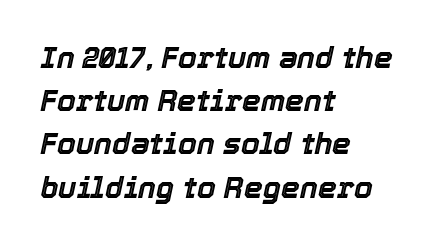
Q: Is the text italic (slanted)? A: Yes, it leans right by about 12 degrees.
Q: Is the text underlined? A: No.
Q: How is the paragraph aligned? A: Left-aligned.
Q: Is the spacing between letters normal or unusually wide? A: Normal.
Q: Is the spacing between lines tight, normal or loose? A: Normal.
Q: Width (condensed, normal, or wide)? A: Normal.
Q: x-height? A: Medium.
Q: Monospaced? A: No.
